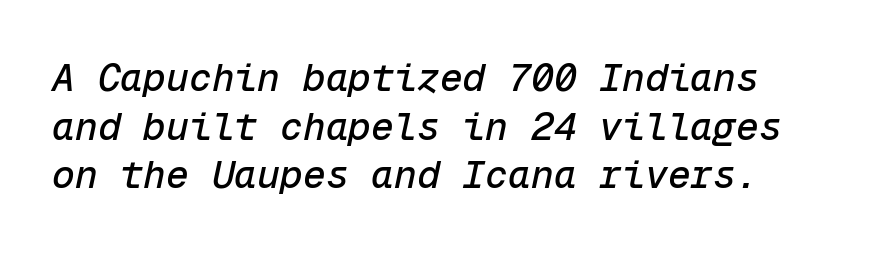
{"italic": "yes", "lean": "right", "slant_degrees": 12, "width": "normal", "stroke_contrast": "low", "x_height": "medium", "monospaced": "yes", "underline": "no", "line_spacing": "normal", "line_spacing_ratio": 1.28, "letter_spacing": "normal", "letter_spacing_em": 0.0, "glyph_px": 38}
